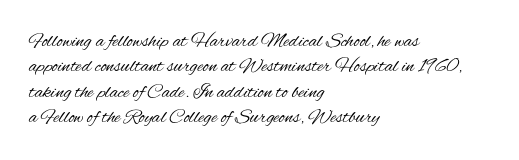
The image shows 20 px text type; set left-aligned, normal line spacing (1.27x), normal letter spacing, not underlined.
